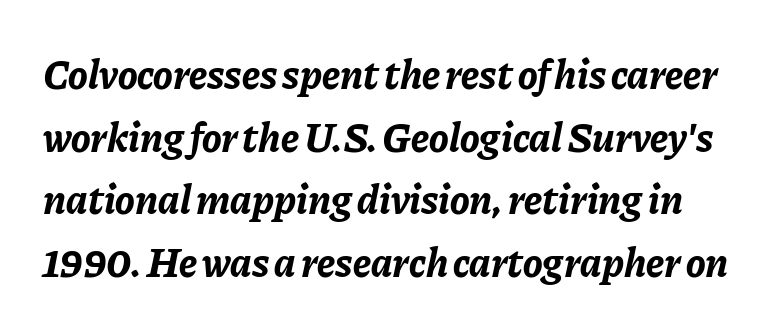
The gap between lines stays unmarked. In terms of leading, this rendering sits right in the middle. Posture: slanted. Do the characters align in a grid? No, the font is proportional.
